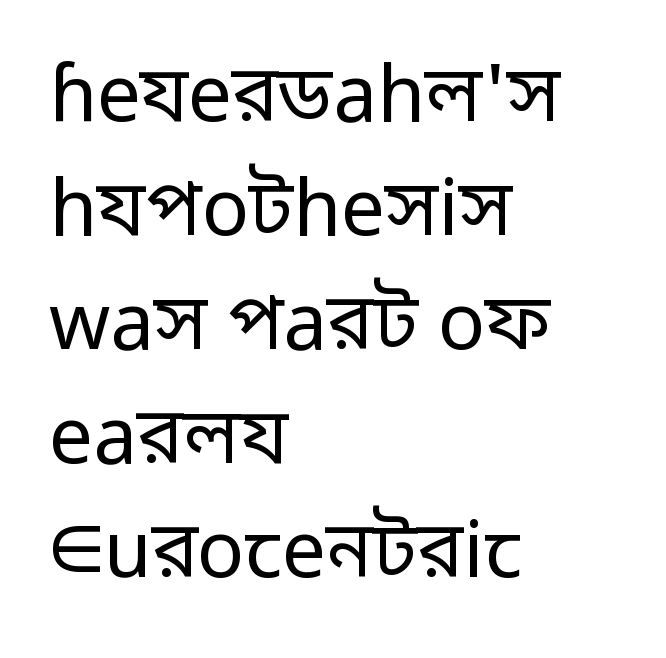
The image shows 78 px regular-weight sans-serif type, upright; set left-aligned, normal line spacing (1.46x), normal letter spacing, not underlined; low stroke contrast and a medium x-height.
